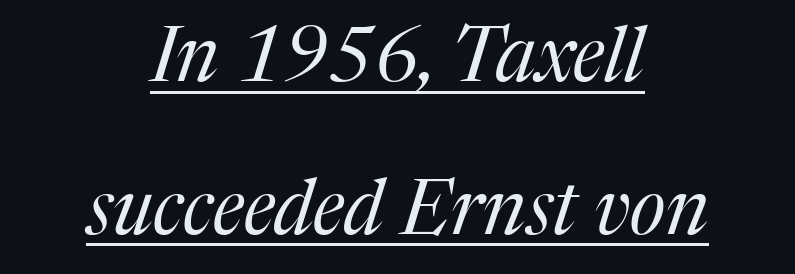
Q: Is the text bold? A: No.
Q: Is the text italic (slanted)? A: Yes, it leans right by about 17 degrees.
Q: Is the typeface a serif or a sans-serif typeface? A: Serif.
Q: Is the text underlined? A: Yes.
Q: How is the paragraph aligned? A: Centered.
Q: Is the spacing between letters normal or unusually wide? A: Normal.
Q: Is the spacing between lines tight, normal or loose? A: Loose.
Q: Width (condensed, normal, or wide)? A: Normal.
Q: Stroke contrast? A: Medium.
Q: x-height? A: Medium.
Q: Monospaced? A: No.
